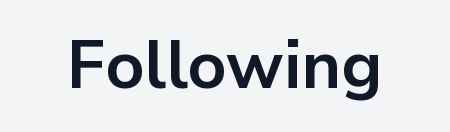
{"serif": "no", "italic": "no", "bold": "yes", "weight": "bold", "width": "normal", "stroke_contrast": "low", "x_height": "medium", "monospaced": "no", "underline": "no", "letter_spacing": "normal", "letter_spacing_em": 0.0, "glyph_px": 67}
